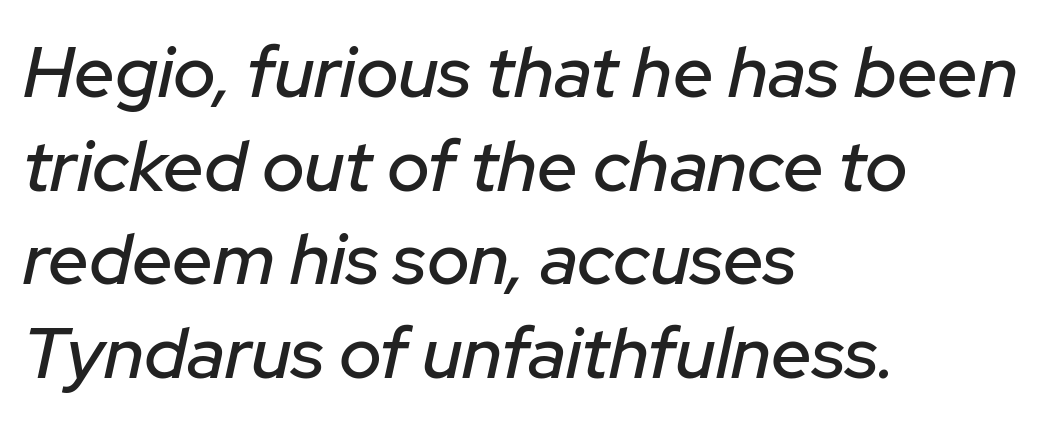
{"italic": "yes", "lean": "right", "slant_degrees": 12, "width": "normal", "stroke_contrast": "low", "x_height": "medium", "monospaced": "no", "underline": "no", "align": "left", "line_spacing": "normal", "line_spacing_ratio": 1.3, "letter_spacing": "normal", "letter_spacing_em": 0.0, "glyph_px": 72}
